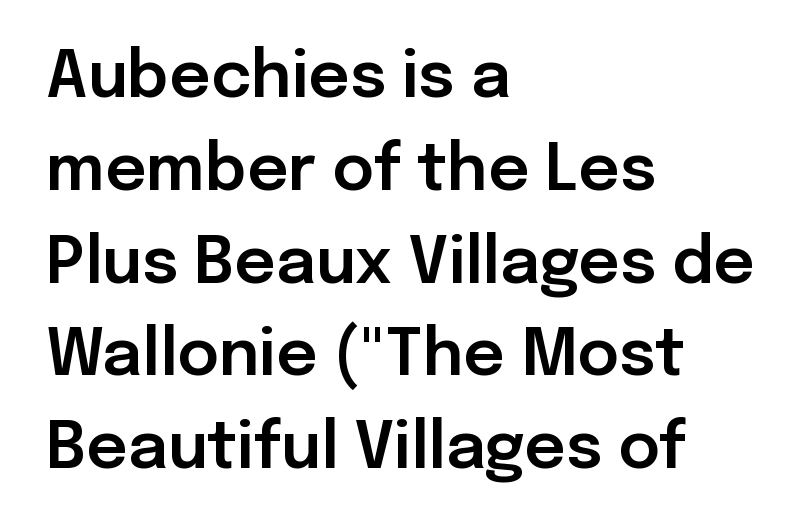
Between one letter and the next there's only the usual sliver of space. Every character sits straight up, as roman type does. The rag falls on the right side of this text block. Check under the words: just untouched page.
